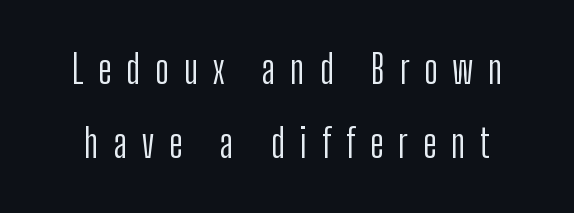
{"serif": "no", "italic": "no", "bold": "no", "weight": "light", "width": "condensed", "stroke_contrast": "low", "x_height": "medium", "monospaced": "no", "underline": "no", "line_spacing": "loose", "line_spacing_ratio": 1.91, "letter_spacing": "wide", "letter_spacing_em": 0.38, "glyph_px": 39}
